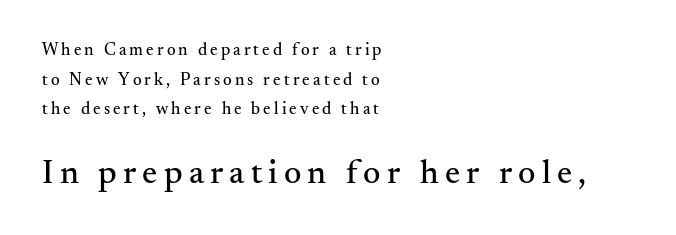
Q: Is the text italic (slanted)? A: No, it is upright.
Q: Is the typeface a serif or a sans-serif typeface? A: Serif.
Q: Is the text underlined? A: No.
Q: How is the paragraph aligned? A: Left-aligned.
Q: Which block of text is set in a larger size, the first (top) or the second (bottom)? A: The second (bottom) one.
Q: Width (condensed, normal, or wide)? A: Normal.
Q: Stroke contrast? A: Medium.
Q: x-height? A: Small.
Q: Monospaced? A: No.
